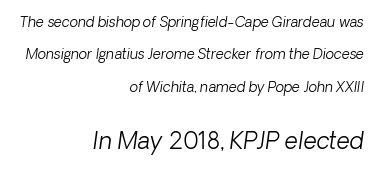
{"italic": "yes", "lean": "right", "slant_degrees": 8, "bold": "no", "underline": "no", "align": "right", "line_spacing": "loose", "line_spacing_ratio": 2.31, "letter_spacing": "normal", "letter_spacing_em": 0.0, "larger_block": "second", "size_ratio": 1.64, "glyph_px": 23}
